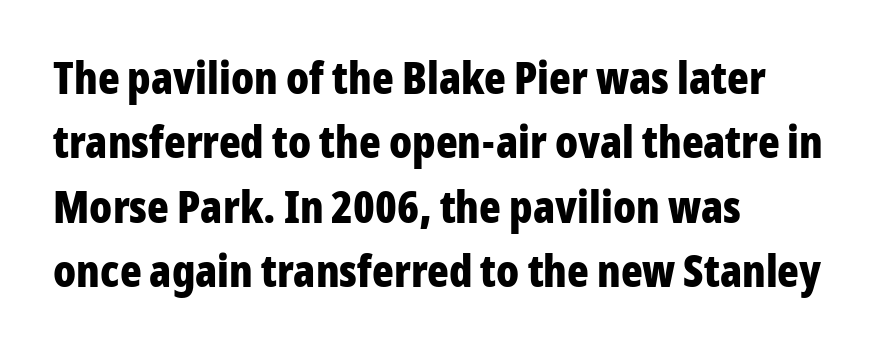
The image shows 45 px bold, condensed sans-serif type, upright; set left-aligned, normal line spacing (1.43x), normal letter spacing, not underlined; low stroke contrast and a medium x-height.
